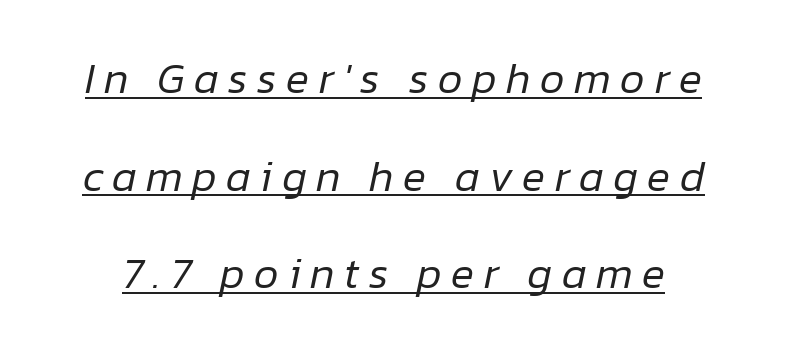
{"italic": "yes", "lean": "right", "slant_degrees": 12, "bold": "no", "weight": "regular", "width": "normal", "stroke_contrast": "low", "x_height": "medium", "monospaced": "no", "underline": "yes", "line_spacing": "loose", "line_spacing_ratio": 2.27, "letter_spacing": "wide", "letter_spacing_em": 0.22, "glyph_px": 43}
